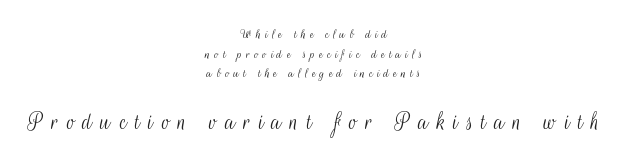
Q: Is the text bold? A: No.
Q: Is the text italic (slanted)? A: Yes.
Q: Is the text underlined? A: No.
Q: How is the paragraph aligned? A: Centered.
Q: Is the spacing between letters normal or unusually wide? A: Unusually wide.
Q: Is the spacing between lines tight, normal or loose? A: Normal.
Q: Which block of text is set in a larger size, the first (top) or the second (bottom)? A: The second (bottom) one.
